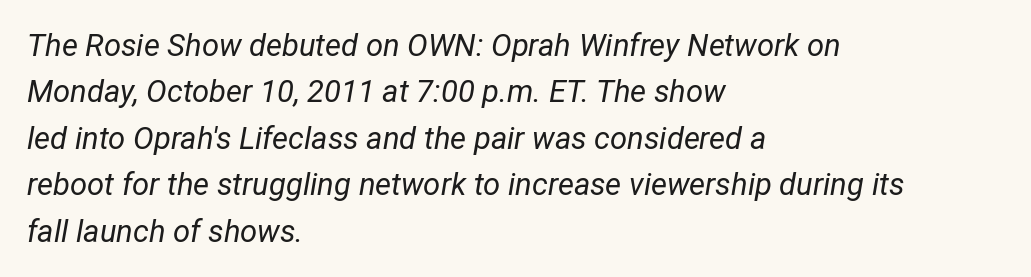
Underlining? Definitely not there. Teacher's note: observe the even left margin — that is flush-left alignment. Stems here are at most as thick as an everyday book face. You could not count columns in this text — the font is proportionally spaced. Is the type slanted? Yes — the strokes lean at a clear angle. In terms of leading, this rendering sits right in the middle.
